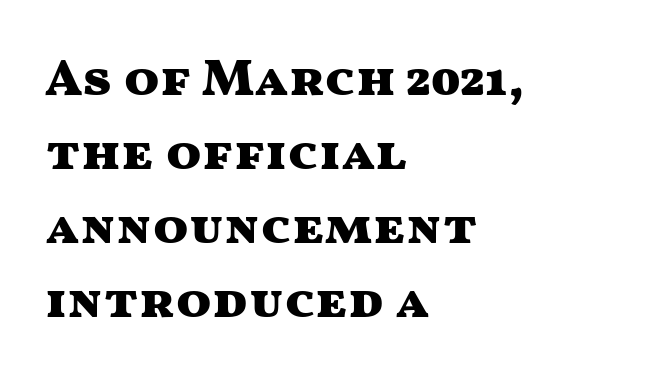
Q: Is the text bold? A: Yes.
Q: Is the text italic (slanted)? A: No, it is upright.
Q: Is the typeface a serif or a sans-serif typeface? A: Sans-serif.
Q: Is the text underlined? A: No.
Q: How is the paragraph aligned? A: Left-aligned.
Q: Is the spacing between letters normal or unusually wide? A: Normal.
Q: Is the spacing between lines tight, normal or loose? A: Normal.
Q: Width (condensed, normal, or wide)? A: Wide.
Q: Stroke contrast? A: Medium.
Q: x-height? A: Medium.
Q: Monospaced? A: No.
